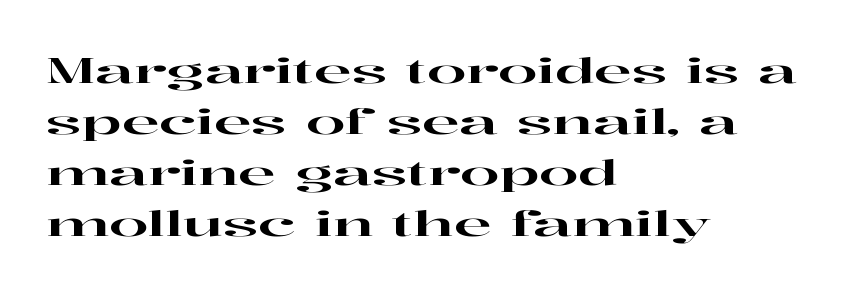
Character widths vary here, with narrow letters taking less room than wide ones. Honestly, the row spacing looks completely unremarkable. Check where the strokes stop: tiny serifs finish them off. The paragraph shown leans on its left margin. Has an underline been added? It has not. The passage shown has conventional tracking throughout.
